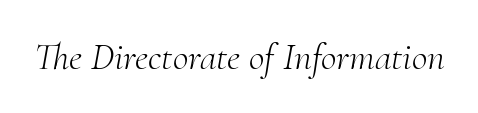
Q: Is the text bold? A: No.
Q: Is the text italic (slanted)? A: Yes, it leans right by about 10 degrees.
Q: Is the typeface a serif or a sans-serif typeface? A: Serif.
Q: Is the text underlined? A: No.
Q: Is the spacing between letters normal or unusually wide? A: Normal.
Q: Width (condensed, normal, or wide)? A: Normal.
Q: Stroke contrast? A: Medium.
Q: x-height? A: Small.
Q: Monospaced? A: No.
